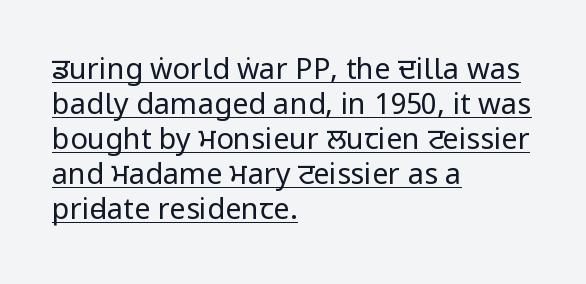
What decoration does the sample have? An underline. Does extra space separate the letters? No, they use regular spacing. Italic: no, the glyphs are upright roman. Weight: regular or lighter. You can tell from the bare stems that sans-serif type was used.
